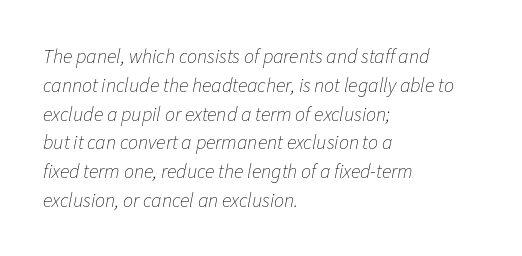
{"italic": "yes", "lean": "right", "slant_degrees": 11, "bold": "no", "underline": "no", "align": "left", "line_spacing": "normal", "line_spacing_ratio": 1.44, "letter_spacing": "normal", "letter_spacing_em": 0.0, "glyph_px": 20}
